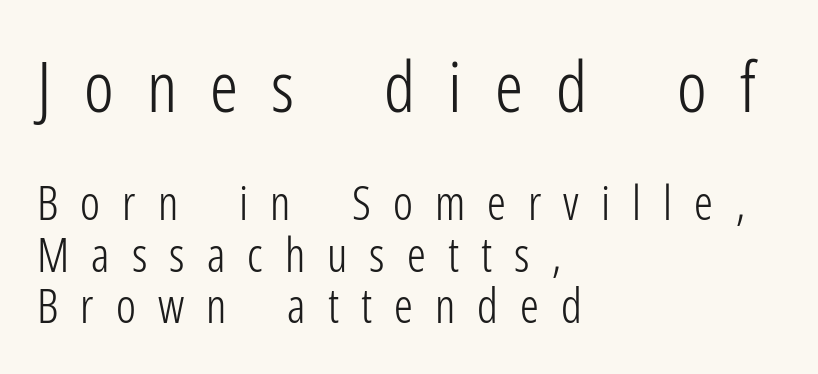
These lines were composed using upright roman letters. The strokes carry an ordinary text weight at most. The ragged edge is on the right, which tells us the setting is flush left. Spacing verdict: proportional, widths tailored to each character. There is plenty of visible air inserted between adjacent glyphs.
